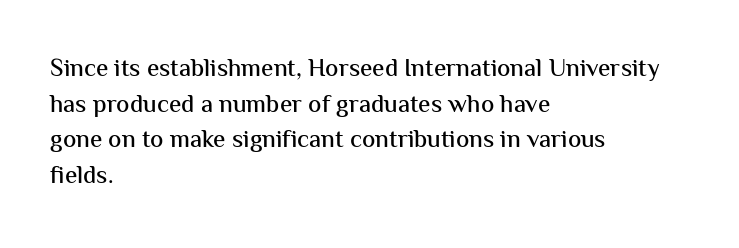
Glyph-to-glyph distance matches everyday printed text. The baseline area is clear. These lines are set flush left with a ragged right edge. Designer's note — italics off, roman on. The rendering uses a moderate line-height, typical for paragraphs.
